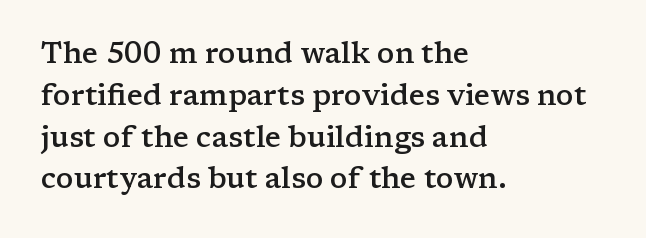
Q: Is the text bold? A: Semi-bold.
Q: Is the text italic (slanted)? A: No, it is upright.
Q: Is the typeface a serif or a sans-serif typeface? A: Serif.
Q: Is the text underlined? A: No.
Q: How is the paragraph aligned? A: Left-aligned.
Q: Is the spacing between letters normal or unusually wide? A: Normal.
Q: Is the spacing between lines tight, normal or loose? A: Normal.
Q: Width (condensed, normal, or wide)? A: Wide.
Q: Stroke contrast? A: Low.
Q: x-height? A: Medium.
Q: Monospaced? A: No.
